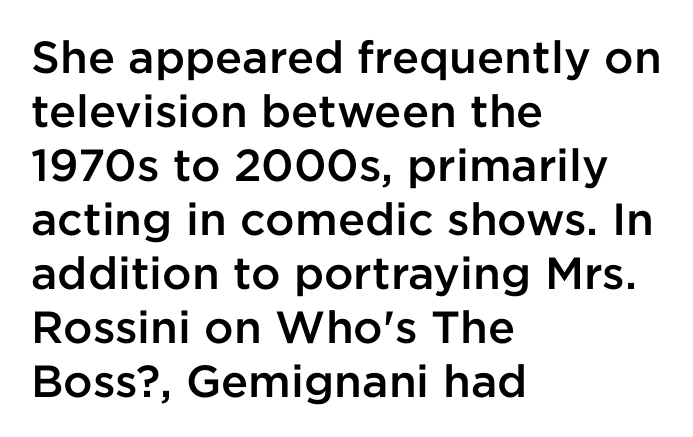
The image shows 45 px semibold sans-serif type, upright; set left-aligned, line spacing 1.2x, normal letter spacing, not underlined; low stroke contrast and a medium x-height.
